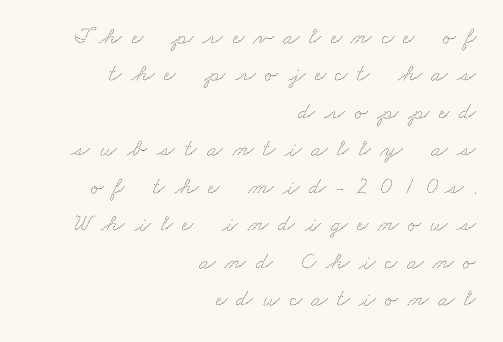
The type is letterspaced generously, with wide tracking. Nobody drew a line under any word here. The setting favours the right margin, as signatures and pull-quotes sometimes do. One glance says typical: line gaps are just what's usual.
